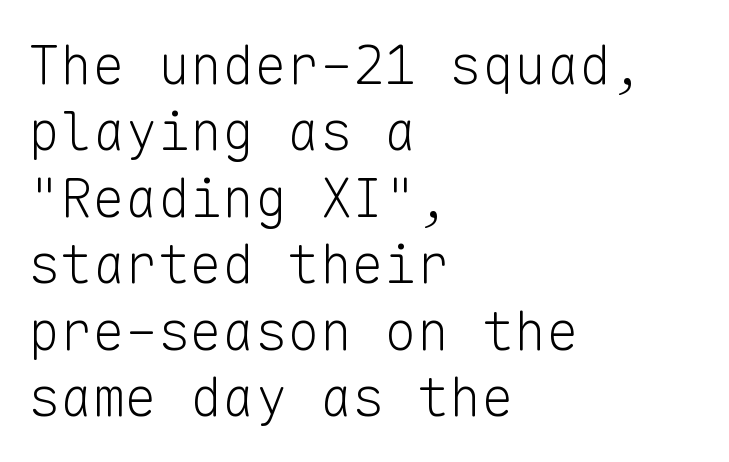
Q: Is the text bold? A: No.
Q: Is the text italic (slanted)? A: No, it is upright.
Q: Is the typeface a serif or a sans-serif typeface? A: Sans-serif.
Q: Is the text underlined? A: No.
Q: How is the paragraph aligned? A: Left-aligned.
Q: Is the spacing between letters normal or unusually wide? A: Normal.
Q: Width (condensed, normal, or wide)? A: Normal.
Q: Stroke contrast? A: Low.
Q: x-height? A: Medium.
Q: Monospaced? A: Yes.
